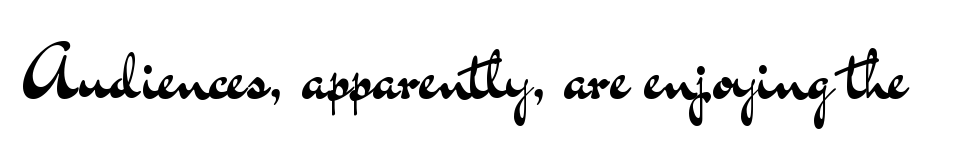
Q: Is the text bold? A: No.
Q: Is the text italic (slanted)? A: Yes.
Q: Is the typeface a serif or a sans-serif typeface? A: Sans-serif.
Q: Is the text underlined? A: No.
Q: Is the spacing between letters normal or unusually wide? A: Normal.
Q: Width (condensed, normal, or wide)? A: Wide.
Q: Stroke contrast? A: Medium.
Q: x-height? A: Small.
Q: Monospaced? A: No.
